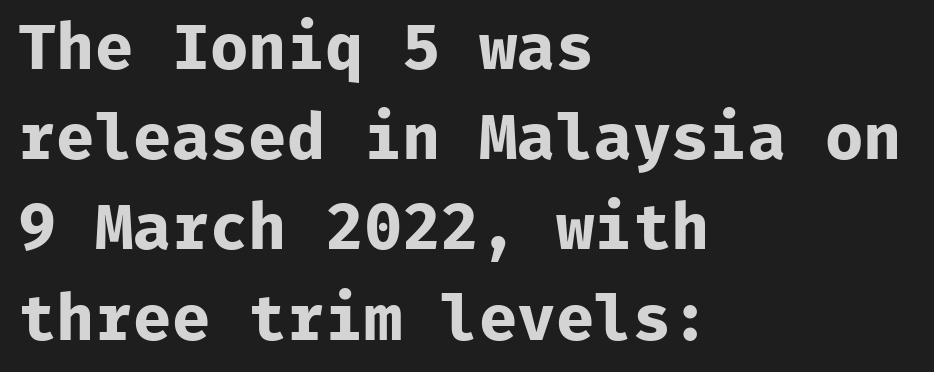
A typesetter would label this face a sans. These words are printed bold, with thick strokes throughout. Each line starts at the same left margin while the right side varies. Every character here occupies the same horizontal width, giving the sample a typewriter-like rhythm. The foot of each line stays bare and open.
